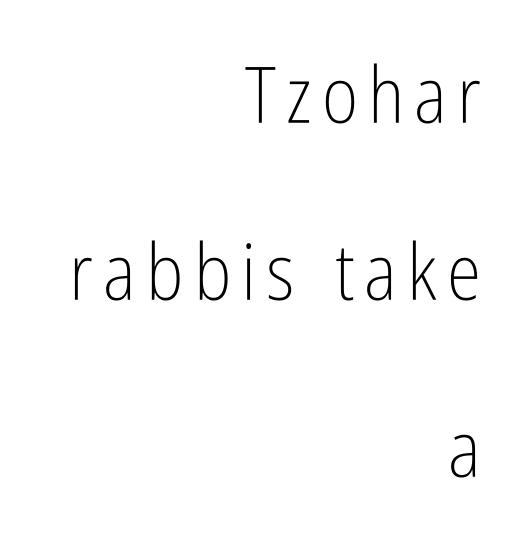
Q: Is the text bold? A: No.
Q: Is the text italic (slanted)? A: No, it is upright.
Q: Is the typeface a serif or a sans-serif typeface? A: Sans-serif.
Q: Is the text underlined? A: No.
Q: How is the paragraph aligned? A: Right-aligned.
Q: Is the spacing between lines tight, normal or loose? A: Loose.
Q: Width (condensed, normal, or wide)? A: Condensed.
Q: Stroke contrast? A: Low.
Q: x-height? A: Medium.
Q: Monospaced? A: No.
